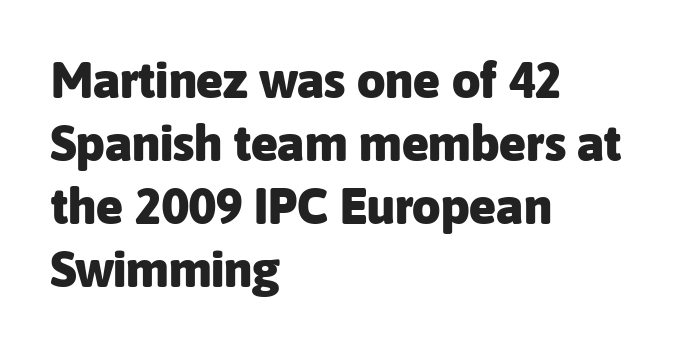
Visually the block forms a straight wall on the left and a jagged coastline on the right. Character widths vary here, with narrow letters taking less room than wide ones. The strokes are fattened all the way to bold. Honestly, there is no underline to notice here at all. This sample uses plain, unmodified letter spacing. The passage shown stacks its lines at a standard gap.
